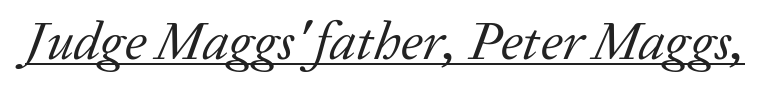
Q: Is the text bold? A: No.
Q: Is the text italic (slanted)? A: Yes, it leans right by about 20 degrees.
Q: Is the typeface a serif or a sans-serif typeface? A: Serif.
Q: Is the text underlined? A: Yes.
Q: Is the spacing between letters normal or unusually wide? A: Normal.
Q: Width (condensed, normal, or wide)? A: Normal.
Q: Stroke contrast? A: Low.
Q: x-height? A: Medium.
Q: Monospaced? A: No.
